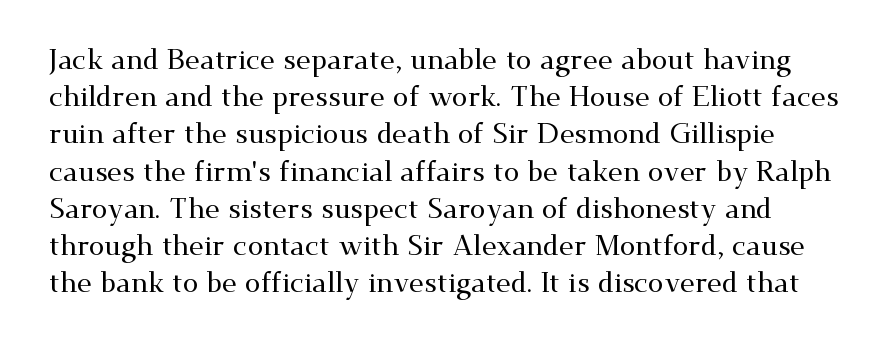
Q: Is the text italic (slanted)? A: No, it is upright.
Q: Is the typeface a serif or a sans-serif typeface? A: Serif.
Q: Is the text underlined? A: No.
Q: Is the spacing between letters normal or unusually wide? A: Normal.
Q: Is the spacing between lines tight, normal or loose? A: Normal.
Q: Width (condensed, normal, or wide)? A: Wide.
Q: Stroke contrast? A: Medium.
Q: x-height? A: Small.
Q: Monospaced? A: No.
